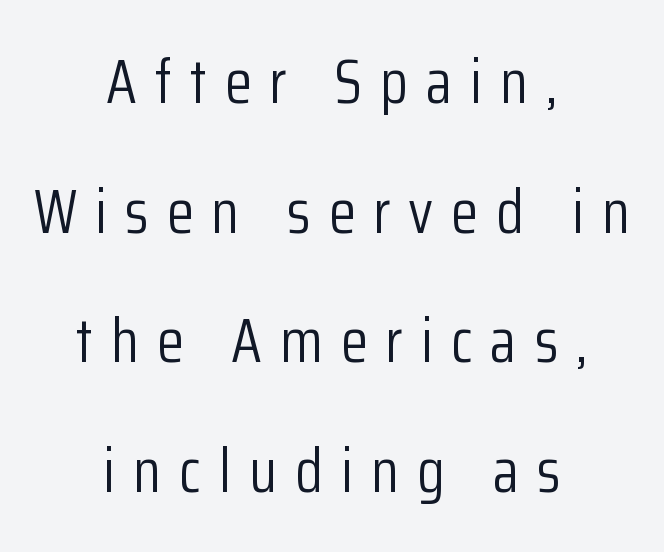
The image shows 62 px light, condensed sans-serif type, upright; set centered, loose line spacing (2.09x), unusually wide letter spacing (+0.29 em), not underlined; low stroke contrast and a medium x-height.
